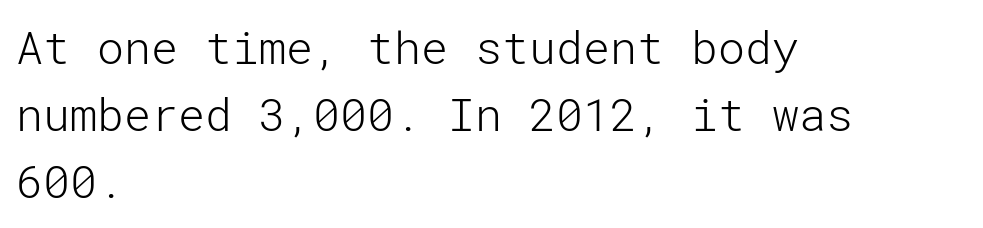
Q: Is the text bold? A: No.
Q: Is the text italic (slanted)? A: No, it is upright.
Q: Is the typeface a serif or a sans-serif typeface? A: Sans-serif.
Q: Is the text underlined? A: No.
Q: How is the paragraph aligned? A: Left-aligned.
Q: Is the spacing between letters normal or unusually wide? A: Normal.
Q: Is the spacing between lines tight, normal or loose? A: Normal.
Q: Width (condensed, normal, or wide)? A: Normal.
Q: Stroke contrast? A: Low.
Q: x-height? A: Medium.
